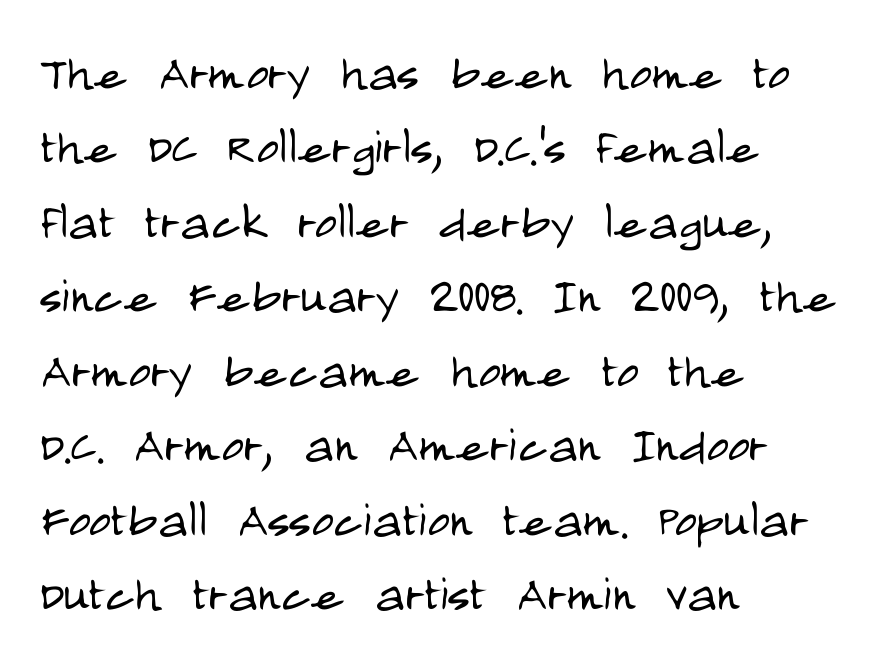
The image shows 61 px light, condensed sans-serif type, upright; set left-aligned, line spacing 1.22x, normal letter spacing, not underlined; low stroke contrast and a large x-height.
